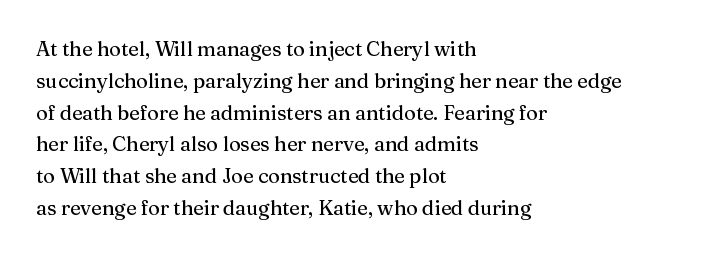
{"italic": "no", "underline": "no", "align": "left", "line_spacing": "normal", "line_spacing_ratio": 1.59, "letter_spacing": "normal", "letter_spacing_em": 0.0, "glyph_px": 20}
